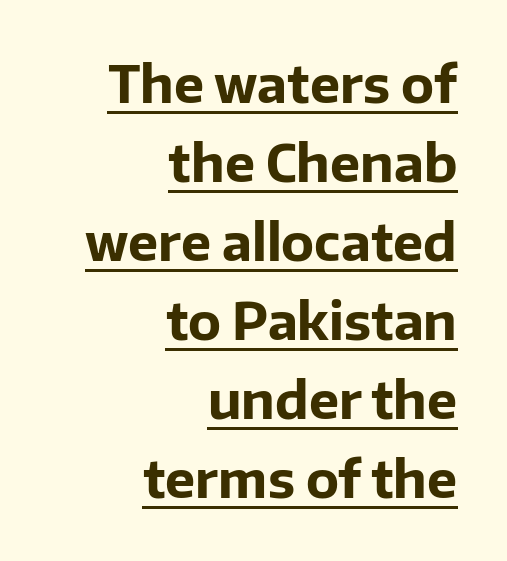
The image shows 51 px bold sans-serif type, upright; set right-aligned, normal line spacing (1.55x), normal letter spacing, underlined; low stroke contrast and a medium x-height.
